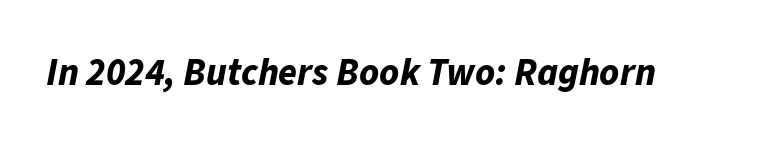
{"italic": "yes", "lean": "right", "slant_degrees": 11, "bold": "yes", "weight": "bold", "width": "normal", "stroke_contrast": "low", "x_height": "medium", "monospaced": "no", "underline": "no", "letter_spacing": "normal", "letter_spacing_em": 0.0, "glyph_px": 38}
